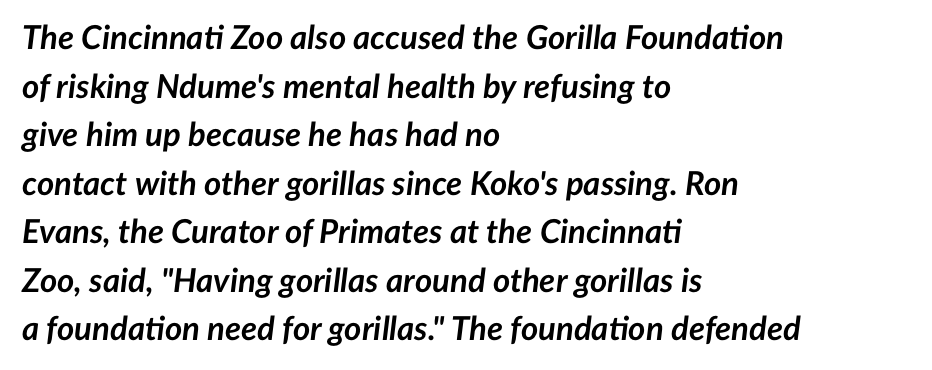
All the whitespace from short lines collects on the right. Vertical spacing — default. Default kerning and tracking; the words read as compact shapes. The rendering uses natural spacing where letterforms have individual widths. Notice how thick the strokes are: this is what a full bold looks like.
